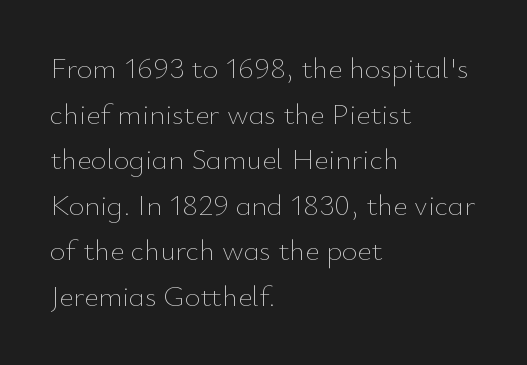
Which margin do the lines hug? The left one — the right edge is uneven. The face used here is rendered with its standard letterfit. The specimen reads as upright at a glance. Is this a fixed-width face? No — the glyphs have proportional, varying widths.
